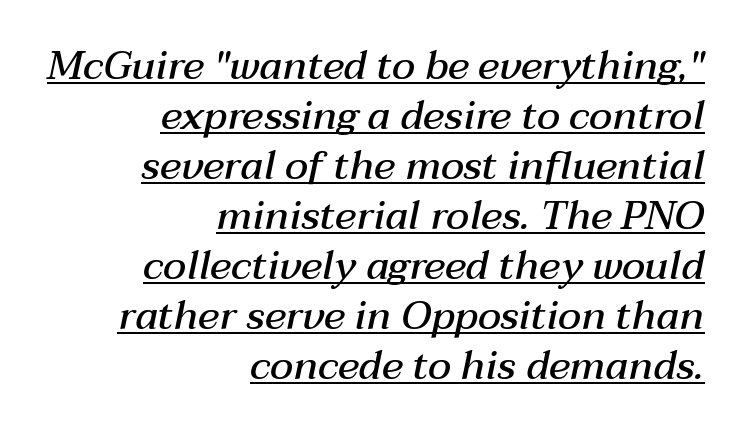
Q: Is the text bold? A: Semi-bold.
Q: Is the text italic (slanted)? A: Yes, it leans right by about 12 degrees.
Q: Is the text underlined? A: Yes.
Q: How is the paragraph aligned? A: Right-aligned.
Q: Is the spacing between letters normal or unusually wide? A: Normal.
Q: Is the spacing between lines tight, normal or loose? A: Normal.
Q: Width (condensed, normal, or wide)? A: Normal.
Q: Stroke contrast? A: Medium.
Q: x-height? A: Medium.
Q: Monospaced? A: No.
